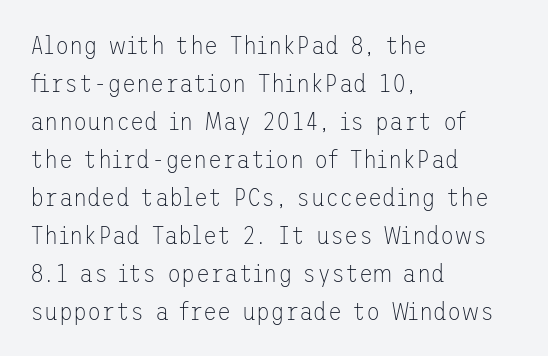
{"italic": "no", "bold": "no", "underline": "no", "align": "left", "line_spacing": "normal", "line_spacing_ratio": 1.46, "letter_spacing": "normal", "letter_spacing_em": 0.0, "glyph_px": 26}
